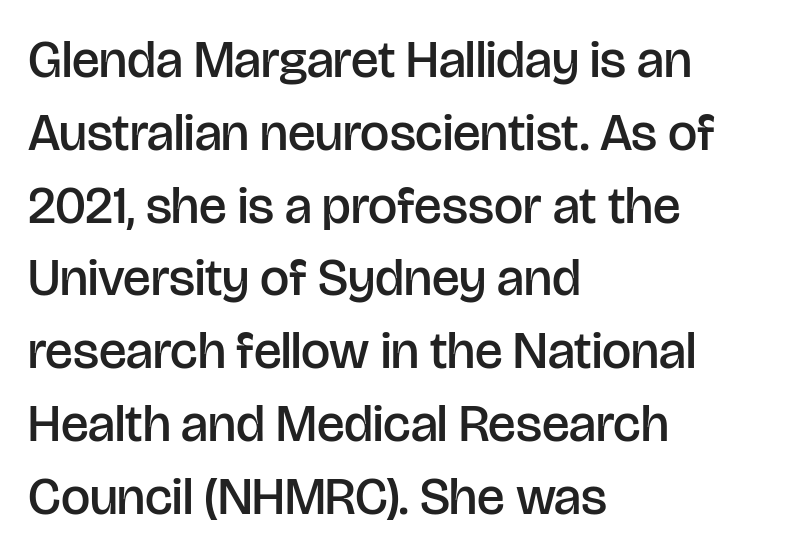
The image shows 52 px semibold sans-serif type, upright; set left-aligned, normal line spacing (1.4x), normal letter spacing, not underlined; low stroke contrast and a large x-height.
